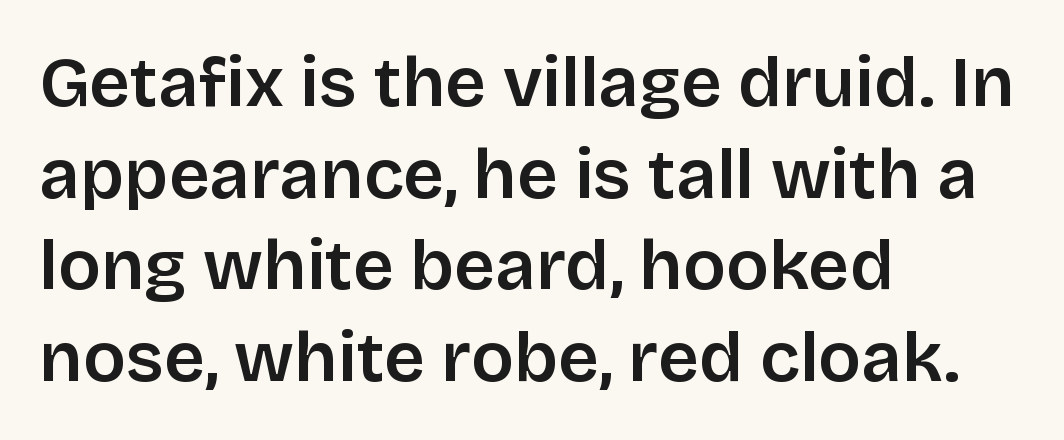
Q: Is the text italic (slanted)? A: No, it is upright.
Q: Is the typeface a serif or a sans-serif typeface? A: Sans-serif.
Q: Is the text underlined? A: No.
Q: How is the paragraph aligned? A: Left-aligned.
Q: Is the spacing between letters normal or unusually wide? A: Normal.
Q: Is the spacing between lines tight, normal or loose? A: Normal.
Q: Width (condensed, normal, or wide)? A: Normal.
Q: Stroke contrast? A: Low.
Q: x-height? A: Large.
Q: Monospaced? A: No.
